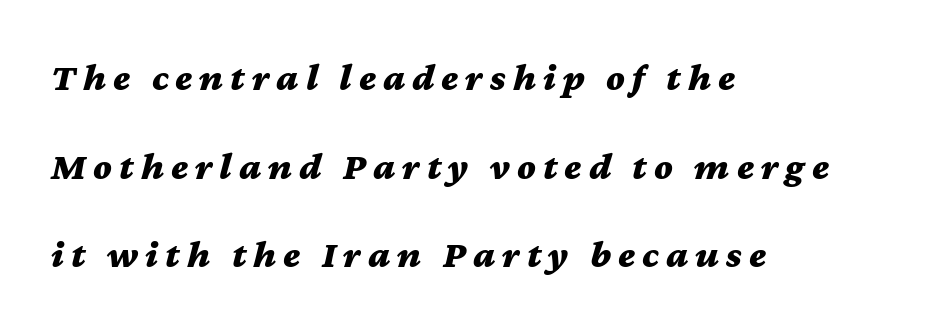
Do the characters align in a grid? No, the font is proportional. A dark, heavy texture on the line: the type is bold. Letters rest on an invisible, unmarked baseline. The passage is arranged the way most books set body copy — flush left. This sample trades compactness for vertical openness between lines.
